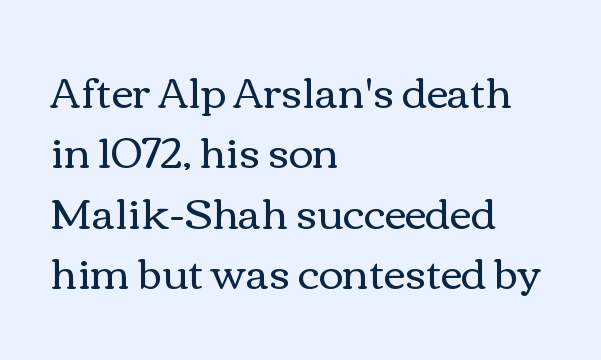
The image shows 42 px regular-weight, wide type, upright; set left-aligned, normal line spacing (1.44x), normal letter spacing, not underlined; a medium x-height.
